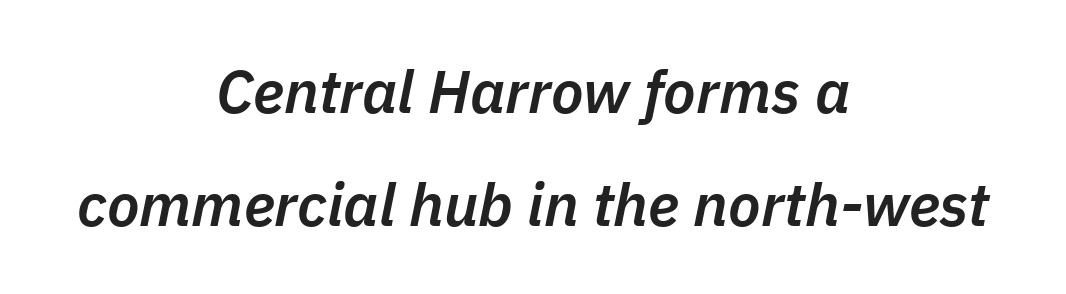
A student would call this center alignment; a typographer would say set centered. Observe the ordinary spacing: letters are neighbours, not strangers. The space beneath each line is pristine and unruled. The rendering uses natural spacing where letterforms have individual widths.
